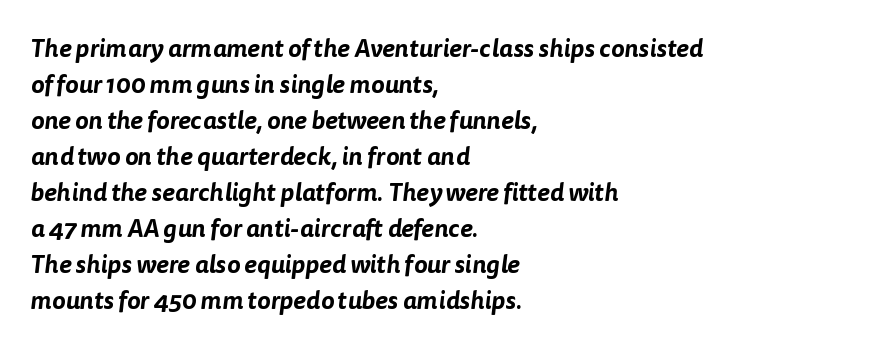
Q: Is the text underlined? A: No.
Q: How is the paragraph aligned? A: Left-aligned.
Q: Is the spacing between letters normal or unusually wide? A: Normal.
Q: Is the spacing between lines tight, normal or loose? A: Normal.
